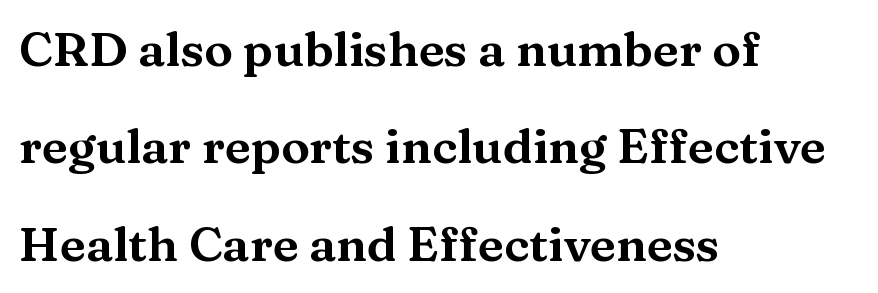
The image shows 48 px wide serif type, upright; set left-aligned, loose line spacing (2.03x), normal letter spacing, not underlined; medium stroke contrast and a medium x-height.
